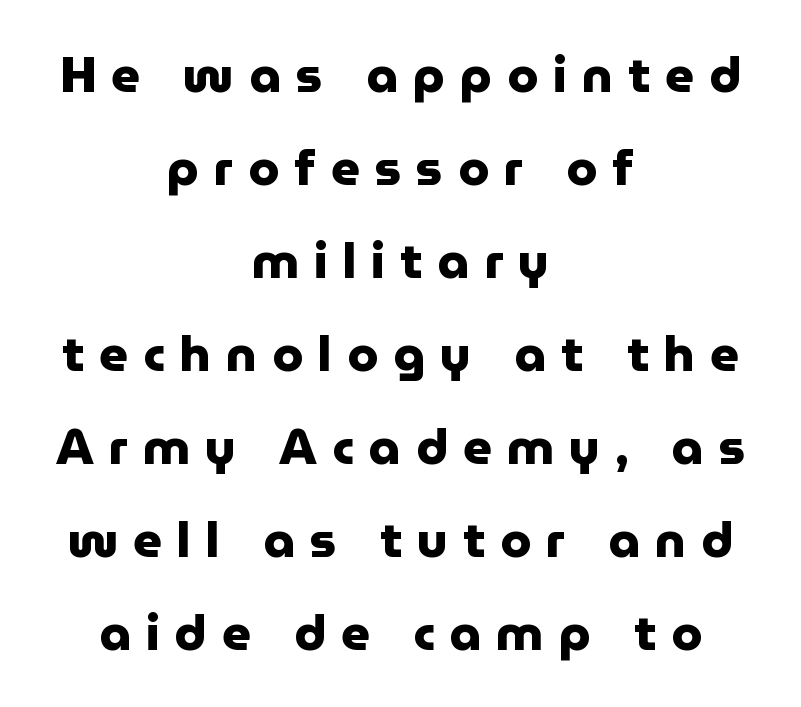
Q: Is the text bold? A: Yes.
Q: Is the text italic (slanted)? A: No, it is upright.
Q: Is the typeface a serif or a sans-serif typeface? A: Sans-serif.
Q: Is the text underlined? A: No.
Q: How is the paragraph aligned? A: Centered.
Q: Is the spacing between letters normal or unusually wide? A: Unusually wide.
Q: Width (condensed, normal, or wide)? A: Normal.
Q: Stroke contrast? A: Low.
Q: x-height? A: Medium.
Q: Monospaced? A: No.
